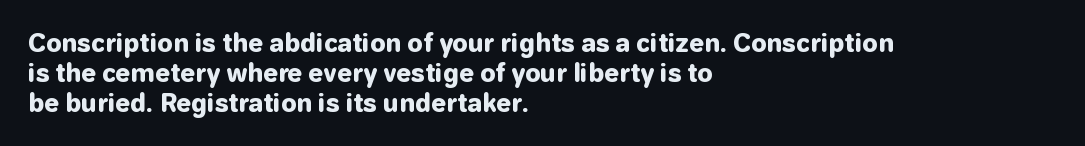
The image shows 24 px bold type, upright; set left-aligned, normal line spacing (1.25x), normal letter spacing, not underlined.
